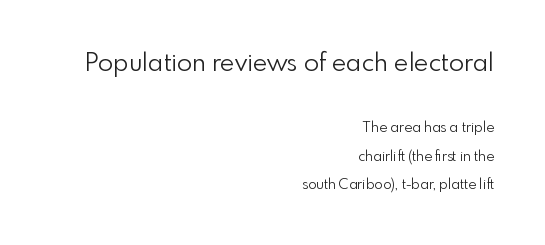
Q: Is the text bold? A: No.
Q: Is the text italic (slanted)? A: No, it is upright.
Q: Is the text underlined? A: No.
Q: How is the paragraph aligned? A: Right-aligned.
Q: Is the spacing between letters normal or unusually wide? A: Normal.
Q: Is the spacing between lines tight, normal or loose? A: Loose.
Q: Which block of text is set in a larger size, the first (top) or the second (bottom)? A: The first (top) one.
